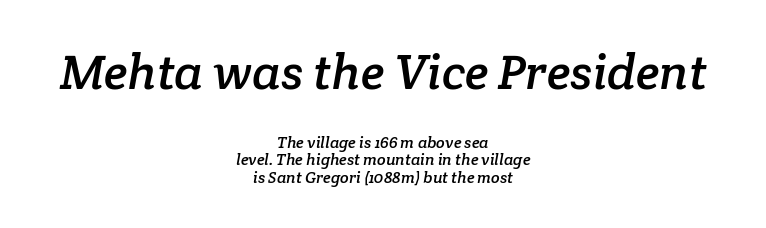
The image shows 49 px serif type; set centered, tight line spacing (1.08x), normal letter spacing, not underlined; the first (top) block is 3.06x larger; low stroke contrast and a medium x-height.
